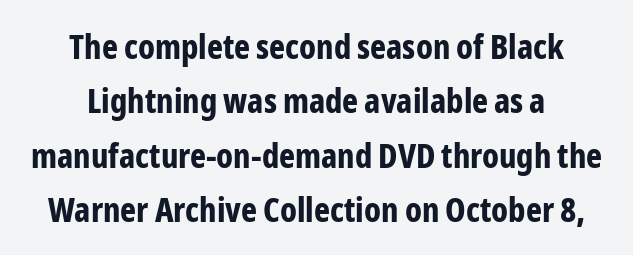
{"serif": "no", "italic": "no", "bold": "yes", "weight": "bold", "width": "condensed", "stroke_contrast": "low", "x_height": "medium", "monospaced": "no", "underline": "no", "align": "center", "line_spacing": "normal", "line_spacing_ratio": 1.6, "letter_spacing": "normal", "letter_spacing_em": 0.0, "glyph_px": 34}
